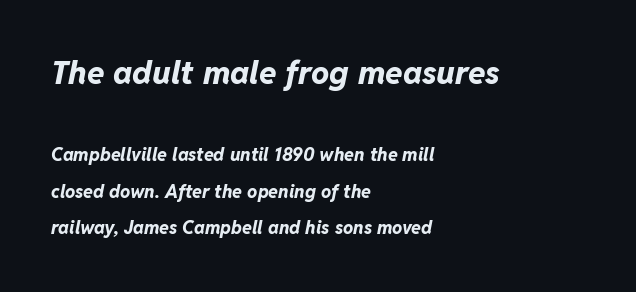
{"italic": "yes", "lean": "right", "slant_degrees": 11, "bold": "yes", "weight": "bold", "width": "normal", "stroke_contrast": "low", "x_height": "medium", "monospaced": "no", "underline": "no", "align": "left", "line_spacing": "loose", "line_spacing_ratio": 2.04, "letter_spacing": "normal", "letter_spacing_em": 0.0, "larger_block": "first", "size_ratio": 1.78, "glyph_px": 32}
